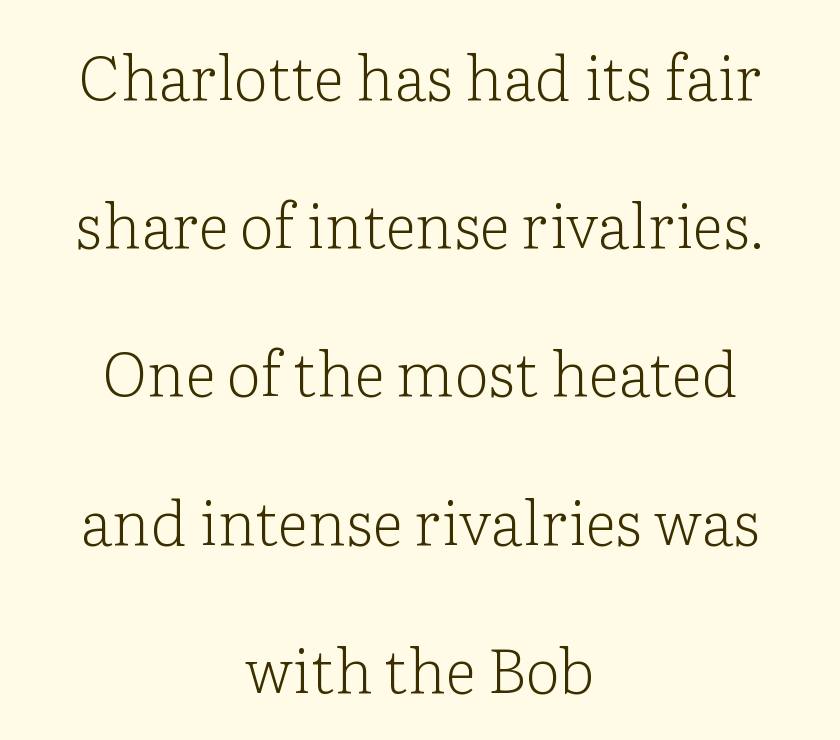
Q: Is the text bold? A: No.
Q: Is the text italic (slanted)? A: No, it is upright.
Q: Is the typeface a serif or a sans-serif typeface? A: Serif.
Q: Is the text underlined? A: No.
Q: How is the paragraph aligned? A: Centered.
Q: Is the spacing between letters normal or unusually wide? A: Normal.
Q: Is the spacing between lines tight, normal or loose? A: Loose.
Q: Width (condensed, normal, or wide)? A: Normal.
Q: Stroke contrast? A: Low.
Q: x-height? A: Medium.
Q: Monospaced? A: No.
